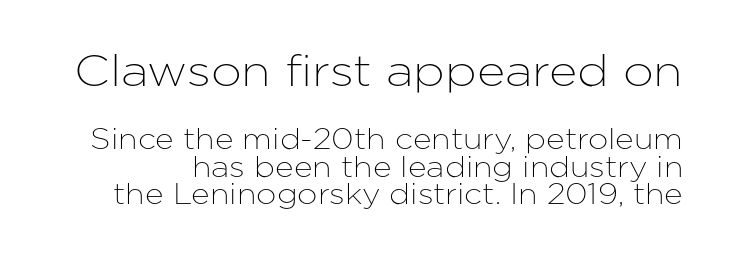
Nothing unusual about the tracking: characters are spaced as the font intends. The foot of each line stays bare and open. This sample uses a sans-serif face. The letters advance in unequal steps, a hallmark of proportional type. Horizontal bands of white between lines are thin slivers.
